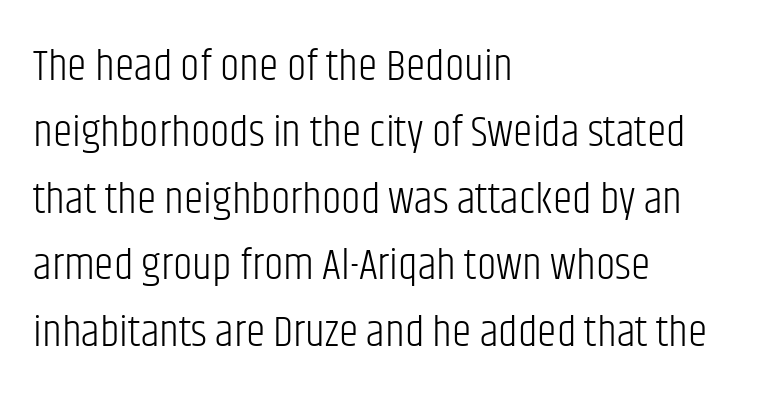
{"serif": "no", "italic": "no", "bold": "no", "weight": "light", "width": "condensed", "stroke_contrast": "low", "x_height": "large", "monospaced": "no", "underline": "no", "align": "left", "line_spacing": "normal", "line_spacing_ratio": 1.51, "letter_spacing": "normal", "letter_spacing_em": 0.0, "glyph_px": 44}
